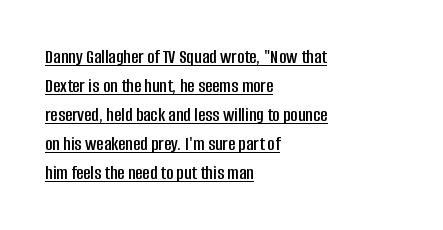
Q: Is the text italic (slanted)? A: No, it is upright.
Q: Is the text underlined? A: Yes.
Q: How is the paragraph aligned? A: Left-aligned.
Q: Is the spacing between letters normal or unusually wide? A: Normal.
Q: Is the spacing between lines tight, normal or loose? A: Normal.
